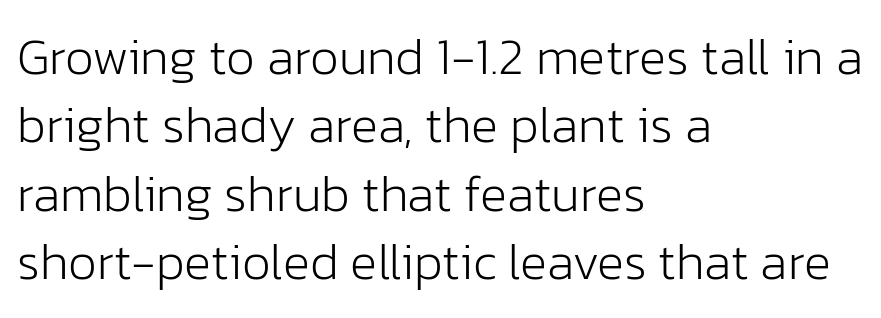
Q: Is the text bold? A: No.
Q: Is the text italic (slanted)? A: No, it is upright.
Q: Is the typeface a serif or a sans-serif typeface? A: Sans-serif.
Q: Is the text underlined? A: No.
Q: How is the paragraph aligned? A: Left-aligned.
Q: Is the spacing between letters normal or unusually wide? A: Normal.
Q: Is the spacing between lines tight, normal or loose? A: Normal.
Q: Width (condensed, normal, or wide)? A: Normal.
Q: Stroke contrast? A: Low.
Q: x-height? A: Medium.
Q: Monospaced? A: No.
